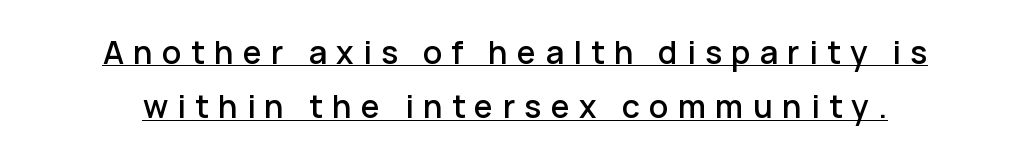
The image shows 32 px sans-serif type, upright; set centered, normal line spacing (1.7x), unusually wide letter spacing (+0.29 em), underlined; low stroke contrast and a medium x-height.
